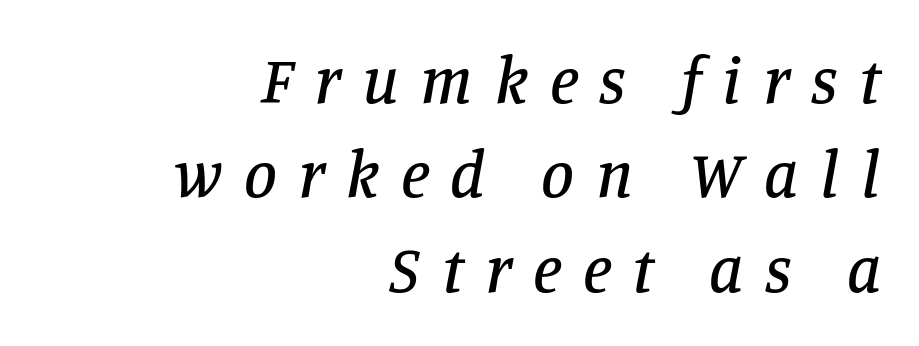
The image shows 66 px serif type, italic (leaning right); set right-aligned, normal line spacing (1.43x), unusually wide letter spacing (+0.33 em), not underlined; low stroke contrast and a large x-height.
